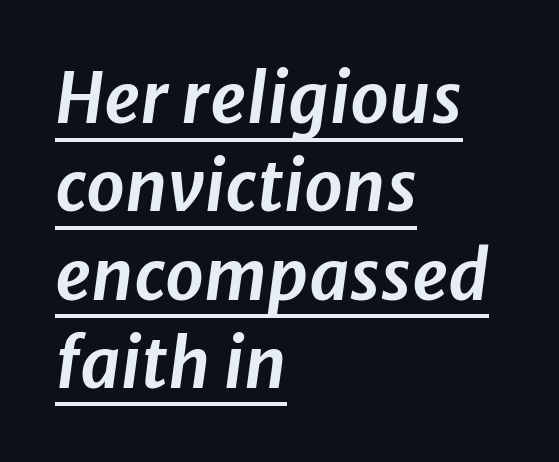
Is there an underline? Yes — a line sits under the letters. The rows are spaced the way most documents space them. This sample has the flowing, uneven cadence of proportional lettering. Slanted lettering throughout. This rendering leaves character spacing at its baseline value. Horizontally, the lines are justified to the leading edge only.
